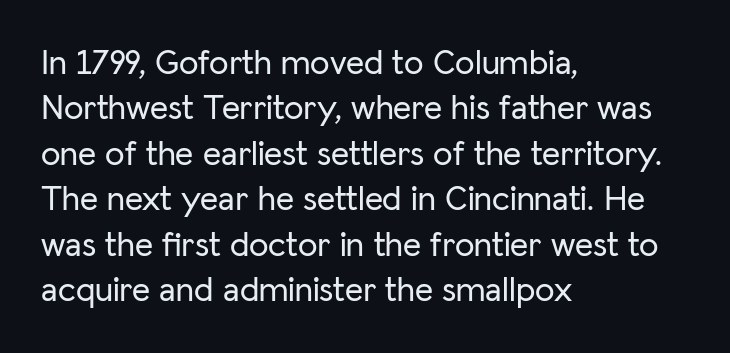
{"serif": "no", "italic": "no", "width": "normal", "stroke_contrast": "low", "x_height": "medium", "monospaced": "no", "underline": "no", "align": "left", "line_spacing": "normal", "line_spacing_ratio": 1.3, "letter_spacing": "normal", "letter_spacing_em": 0.0, "glyph_px": 35}
